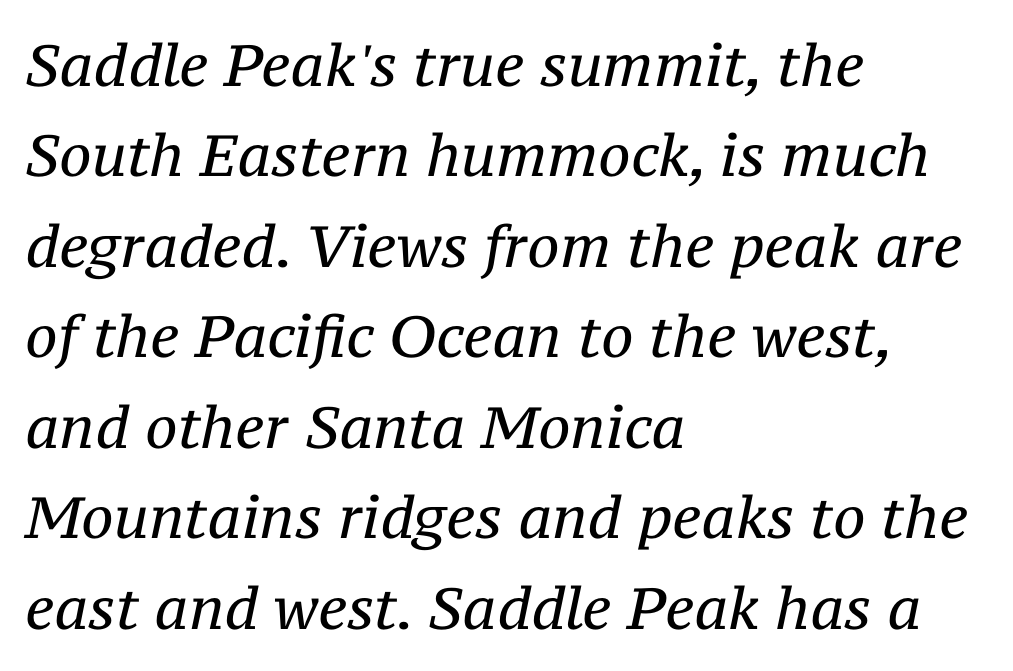
The image shows 58 px regular-weight serif type, italic (leaning right); set left-aligned, normal line spacing (1.56x), normal letter spacing, not underlined; medium stroke contrast and a medium x-height.
